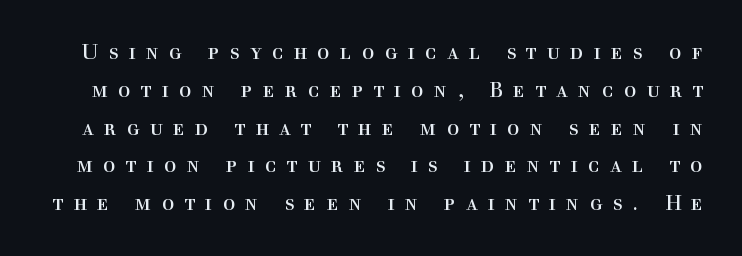
Between one letter and the next there's a generous, obvious gap. The axis of the letterforms is exactly vertical. The baseline area is clear. Ink coverage per letter is moderate at most.
